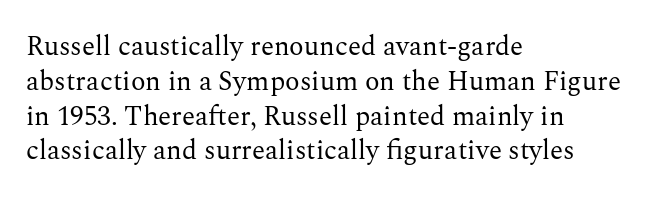
The image shows 27 px text type, upright; set left-aligned, normal line spacing (1.29x), normal letter spacing, not underlined.
